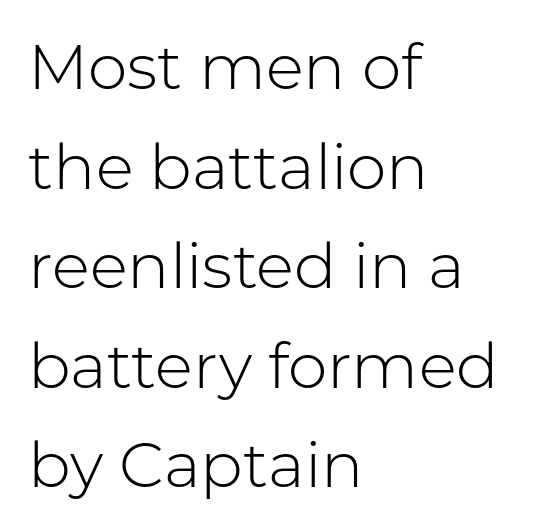
This rendering uses left alignment, leaving the right contour irregular. Nope, not italic — everything's standing straight. The rendering keeps characters at their native spacing. Letters have the restrained weight of plain body copy at most. Is this a fixed-width face? No — the glyphs have proportional, varying widths.
